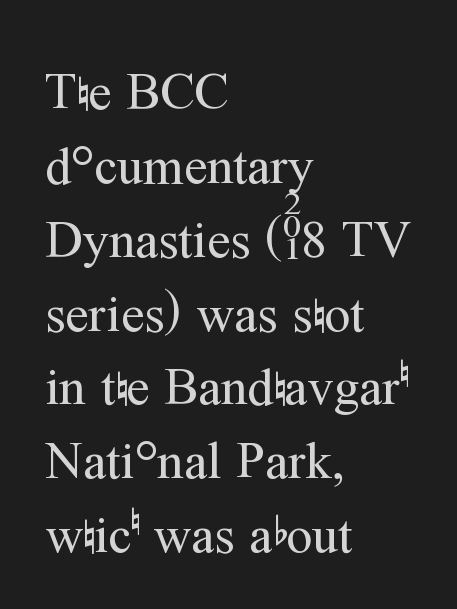
Q: Is the text bold? A: No.
Q: Is the text italic (slanted)? A: No, it is upright.
Q: Is the typeface a serif or a sans-serif typeface? A: Serif.
Q: Is the text underlined? A: No.
Q: How is the paragraph aligned? A: Left-aligned.
Q: Is the spacing between letters normal or unusually wide? A: Normal.
Q: Is the spacing between lines tight, normal or loose? A: Normal.
Q: Width (condensed, normal, or wide)? A: Normal.
Q: Stroke contrast? A: Medium.
Q: x-height? A: Medium.
Q: Monospaced? A: No.
